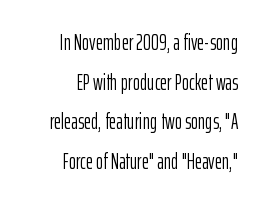
The image shows 22 px text type, upright; set right-aligned, line spacing 1.8x, normal letter spacing, not underlined.
